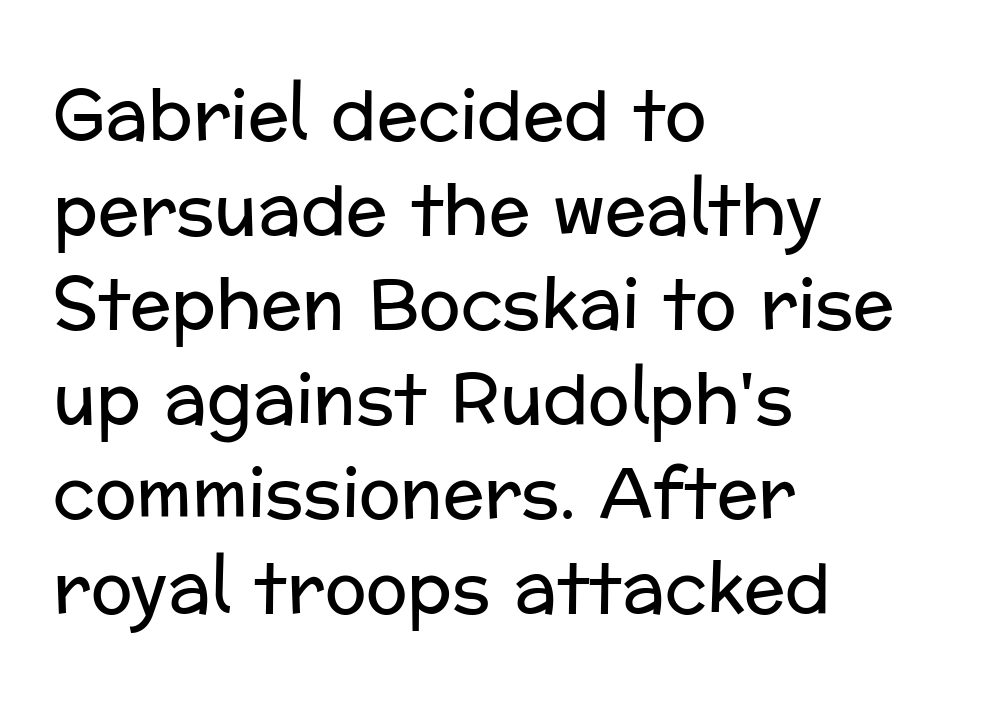
{"serif": "no", "italic": "no", "bold": "no", "weight": "regular", "width": "normal", "stroke_contrast": "low", "x_height": "medium", "monospaced": "no", "underline": "no", "align": "left", "line_spacing": "normal", "line_spacing_ratio": 1.37, "letter_spacing": "normal", "letter_spacing_em": 0.0, "glyph_px": 69}
